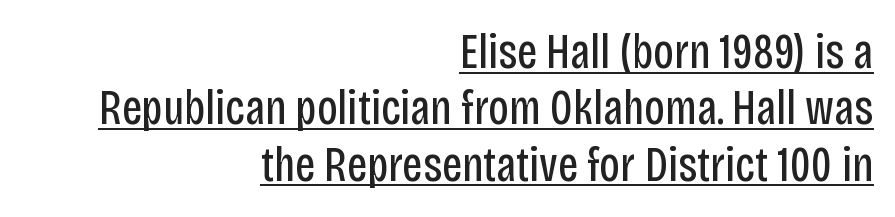
Q: Is the text bold? A: No.
Q: Is the text italic (slanted)? A: No, it is upright.
Q: Is the typeface a serif or a sans-serif typeface? A: Sans-serif.
Q: Is the text underlined? A: Yes.
Q: How is the paragraph aligned? A: Right-aligned.
Q: Is the spacing between letters normal or unusually wide? A: Normal.
Q: Is the spacing between lines tight, normal or loose? A: Tight.
Q: Width (condensed, normal, or wide)? A: Condensed.
Q: Stroke contrast? A: Low.
Q: x-height? A: Large.
Q: Monospaced? A: No.
